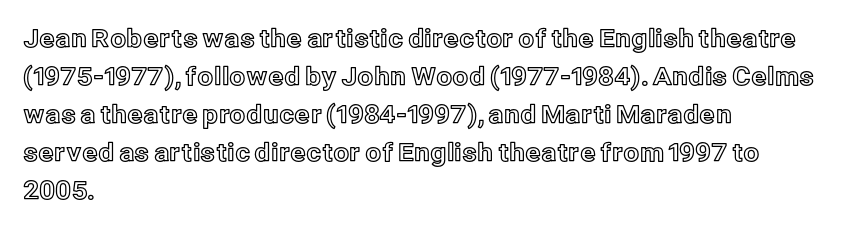
Q: Is the text italic (slanted)? A: No, it is upright.
Q: Is the text underlined? A: No.
Q: How is the paragraph aligned? A: Left-aligned.
Q: Is the spacing between letters normal or unusually wide? A: Normal.
Q: Is the spacing between lines tight, normal or loose? A: Normal.
